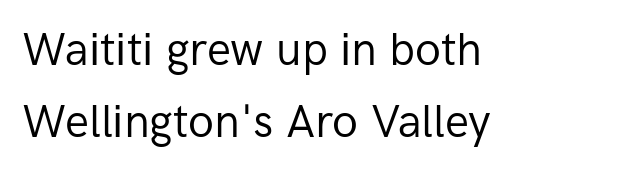
The image shows 45 px regular-weight sans-serif type, upright; set left-aligned, normal line spacing (1.61x), normal letter spacing, not underlined; low stroke contrast and a medium x-height.
